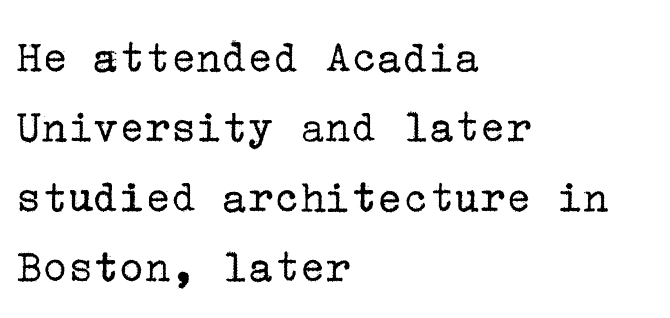
The image shows 48 px regular-weight serif type, upright; set left-aligned, normal line spacing (1.46x), normal letter spacing, not underlined; low stroke contrast and a medium x-height.
